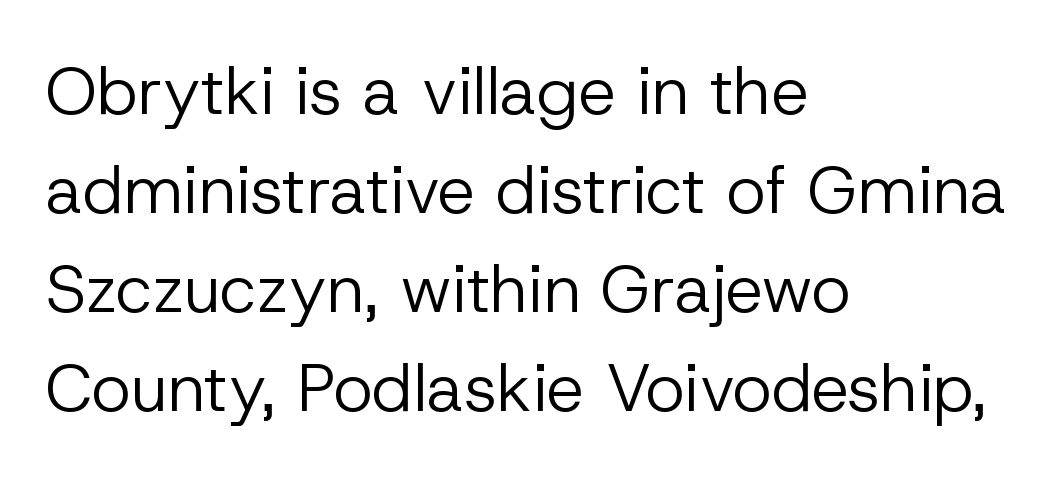
The image shows 67 px regular-weight sans-serif type, upright; set left-aligned, normal line spacing (1.48x), normal letter spacing, not underlined; low stroke contrast and a medium x-height.
